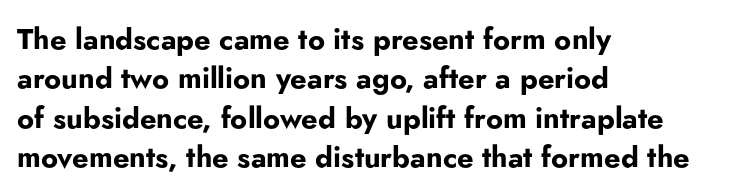
The image shows 29 px bold sans-serif type, upright; set left-aligned, normal line spacing (1.36x), normal letter spacing, not underlined; low stroke contrast and a small x-height.
